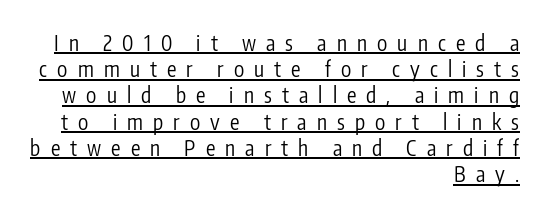
No heavy texture on the line: the type isn't bold. In terms of posture, this sample is upright. A typesetter would call this leading conventional body-copy spacing. Teacher's note: observe the even right margin — that is flush-right alignment.
